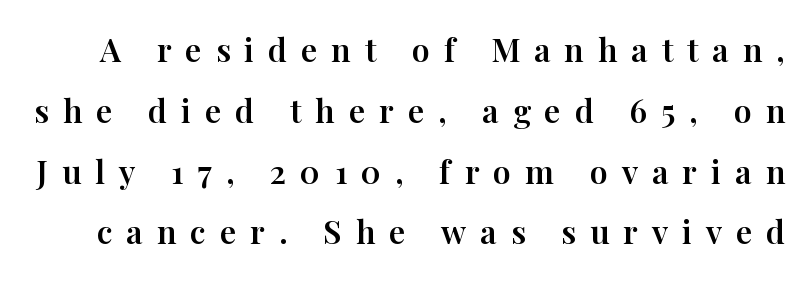
{"serif": "yes", "italic": "no", "width": "normal", "stroke_contrast": "high", "x_height": "medium", "monospaced": "no", "underline": "no", "line_spacing": "loose", "line_spacing_ratio": 1.9, "letter_spacing": "wide", "letter_spacing_em": 0.44, "glyph_px": 32}
